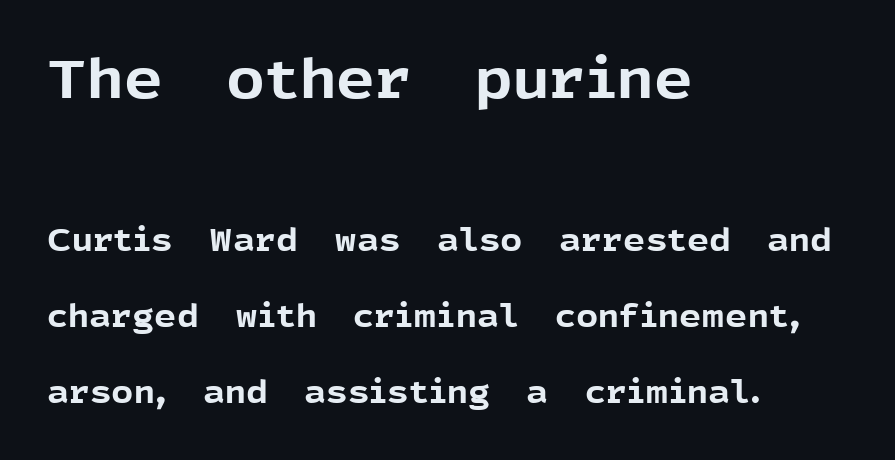
The image shows 54 px bold sans-serif type, upright; set left-aligned, loose line spacing (2.45x), normal letter spacing, not underlined; the first (top) block is 1.74x larger; a medium x-height.
